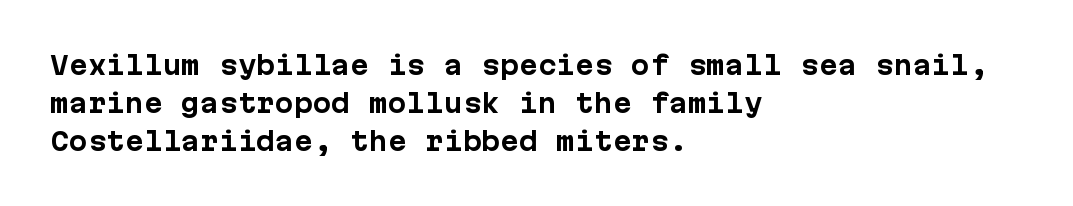
Leftover space on each line is placed entirely after the last word. Normally led — the rows are evenly, conventionally spaced. Type without underlining. Here the glyphs are tracked normally, forming tight word shapes.
